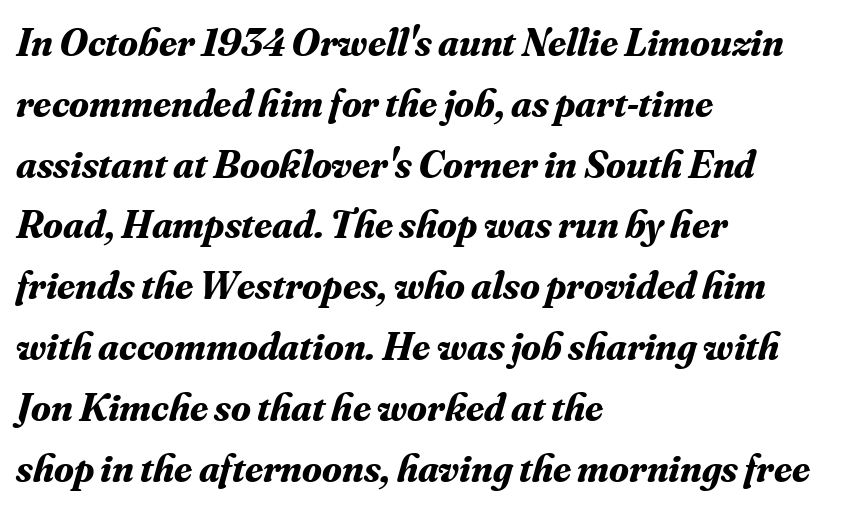
{"serif": "yes", "italic": "yes", "lean": "right", "slant_degrees": 16, "bold": "yes", "weight": "bold", "width": "normal", "stroke_contrast": "medium", "x_height": "small", "monospaced": "no", "underline": "no", "align": "left", "line_spacing": "normal", "line_spacing_ratio": 1.52, "letter_spacing": "normal", "letter_spacing_em": 0.0, "glyph_px": 40}
